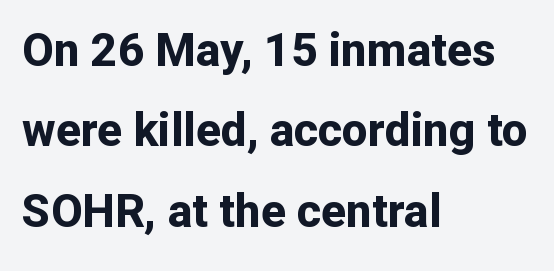
{"serif": "no", "italic": "no", "bold": "yes", "weight": "bold", "width": "normal", "stroke_contrast": "low", "x_height": "medium", "monospaced": "no", "underline": "no", "align": "left", "line_spacing_ratio": 1.75, "letter_spacing": "normal", "letter_spacing_em": 0.0, "glyph_px": 46}
